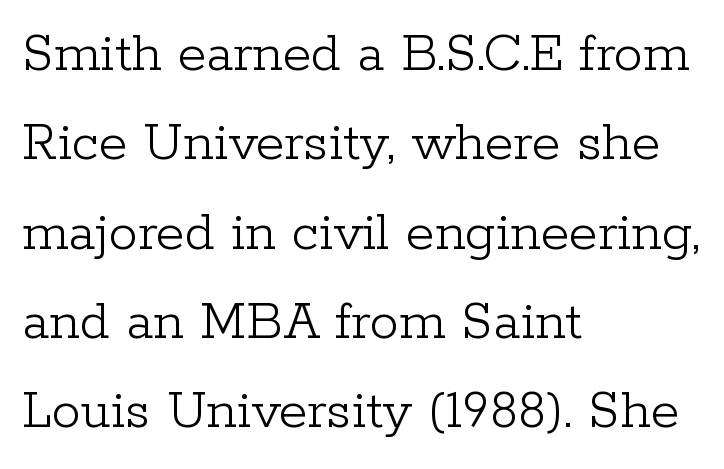
The image shows 58 px light serif type, upright; set left-aligned, normal line spacing (1.54x), normal letter spacing, not underlined; low stroke contrast and a medium x-height.
